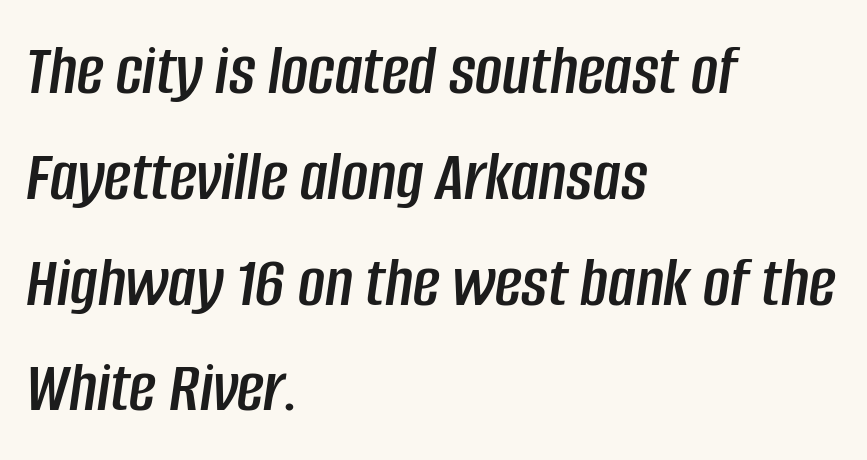
{"italic": "yes", "lean": "right", "slant_degrees": 8, "width": "condensed", "stroke_contrast": "low", "x_height": "large", "monospaced": "no", "underline": "no", "align": "left", "line_spacing": "normal", "line_spacing_ratio": 1.43, "letter_spacing": "normal", "letter_spacing_em": 0.0, "glyph_px": 74}
